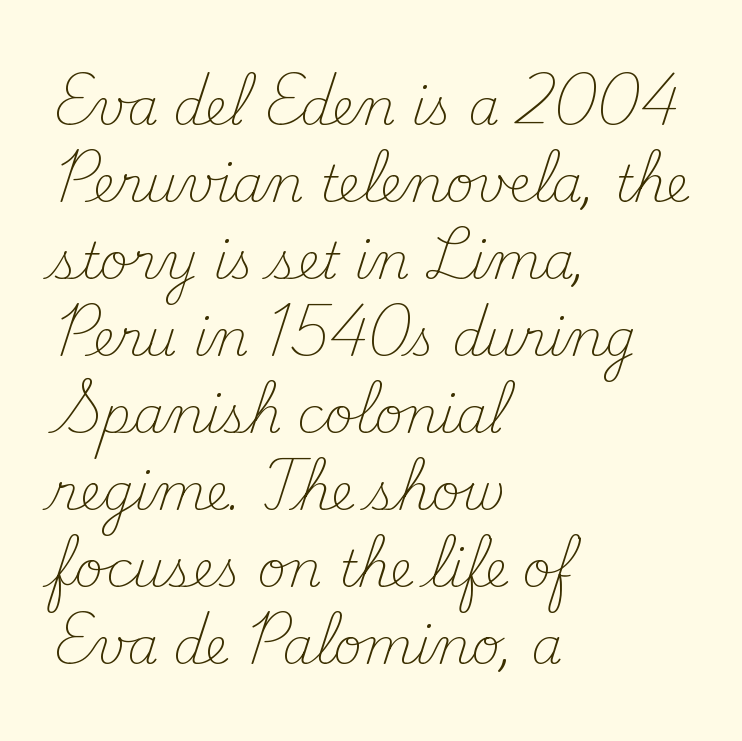
The image shows 50 px light serif type; set left-aligned, normal line spacing (1.54x), normal letter spacing, not underlined; medium stroke contrast and a small x-height.
